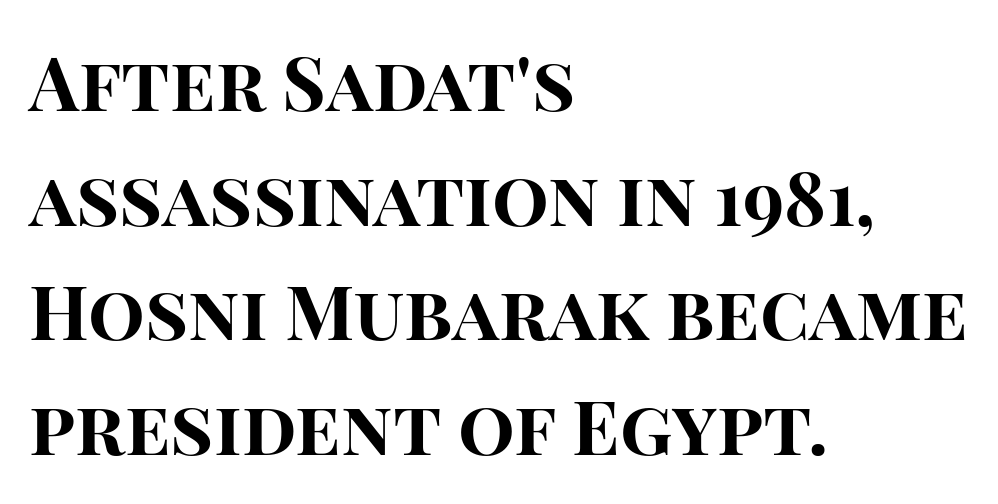
The image shows 75 px bold sans-serif type, upright; set left-aligned, normal line spacing (1.53x), normal letter spacing, not underlined; high stroke contrast and a large x-height.
